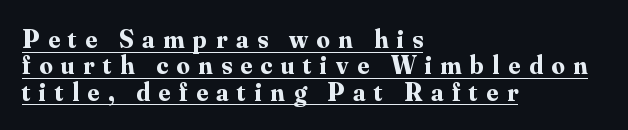
These lines were composed using upright roman letters. Students, observe the line beneath the letters — that is underlining. Successive baselines arrive quickly, one right under another. The characters look thick and weighty, a clear bold. How are the letters spaced? Widely, with obvious added tracking.
